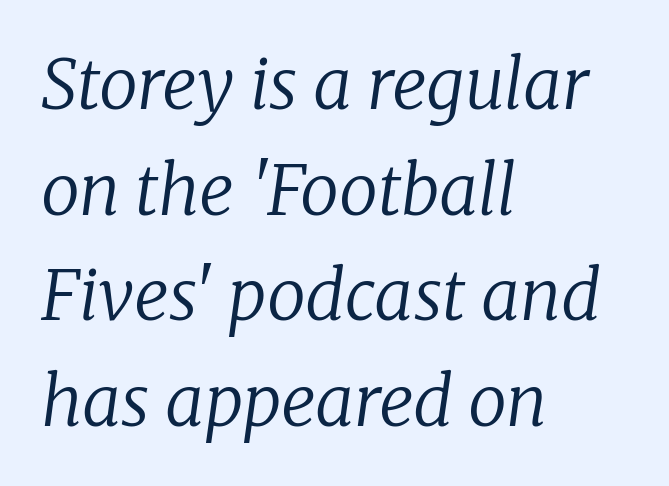
The image shows 69 px regular-weight serif type, italic (leaning right); set left-aligned, normal line spacing (1.53x), normal letter spacing, not underlined; low stroke contrast and a medium x-height.
